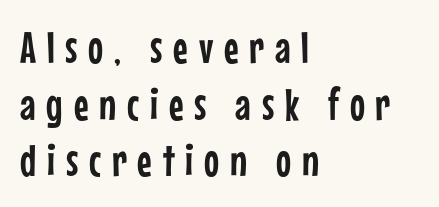
{"serif": "no", "italic": "no", "width": "condensed", "stroke_contrast": "low", "x_height": "medium", "monospaced": "no", "underline": "no", "align": "left", "line_spacing": "normal", "line_spacing_ratio": 1.26, "letter_spacing": "wide", "letter_spacing_em": 0.24, "glyph_px": 45}
